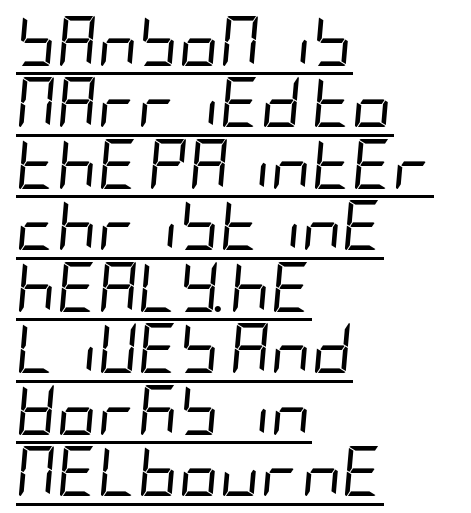
Q: Is the text bold? A: No.
Q: Is the text italic (slanted)? A: Yes, it leans right by about 5 degrees.
Q: Is the text underlined? A: Yes.
Q: How is the paragraph aligned? A: Left-aligned.
Q: Is the spacing between letters normal or unusually wide? A: Normal.
Q: Width (condensed, normal, or wide)? A: Condensed.
Q: Stroke contrast? A: Low.
Q: x-height? A: Large.
